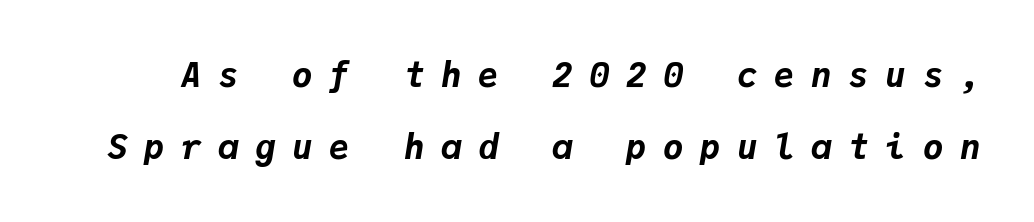
{"italic": "yes", "lean": "right", "slant_degrees": 9, "bold": "yes", "weight": "bold", "width": "normal", "stroke_contrast": "low", "x_height": "medium", "monospaced": "yes", "underline": "no", "line_spacing": "loose", "line_spacing_ratio": 2.11, "letter_spacing": "wide", "letter_spacing_em": 0.49, "glyph_px": 34}
